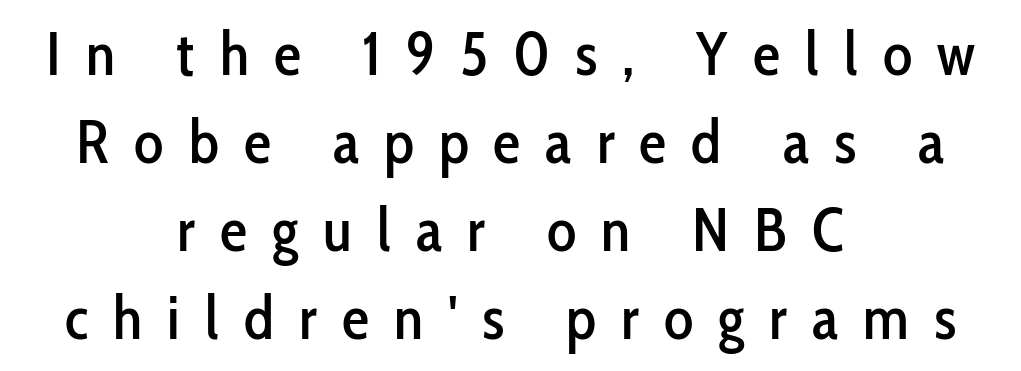
A bare baseline throughout the passage. The lettering stays uniformly vertical, giving the passage a roman look. Proportional: the letters do not fall into vertical columns. One glance says typical: line gaps are just what's usual.
